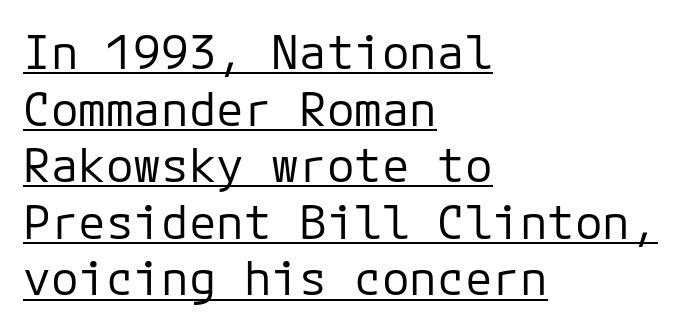
The image shows 46 px regular-weight sans-serif type, upright, monospaced; set left-aligned, line spacing 1.23x, normal letter spacing, underlined; low stroke contrast and a medium x-height.
